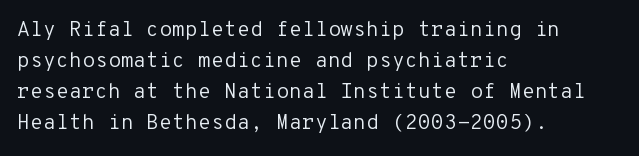
{"italic": "no", "bold": "no", "underline": "no", "align": "left", "line_spacing": "normal", "line_spacing_ratio": 1.48, "letter_spacing": "normal", "letter_spacing_em": 0.0, "glyph_px": 21}
